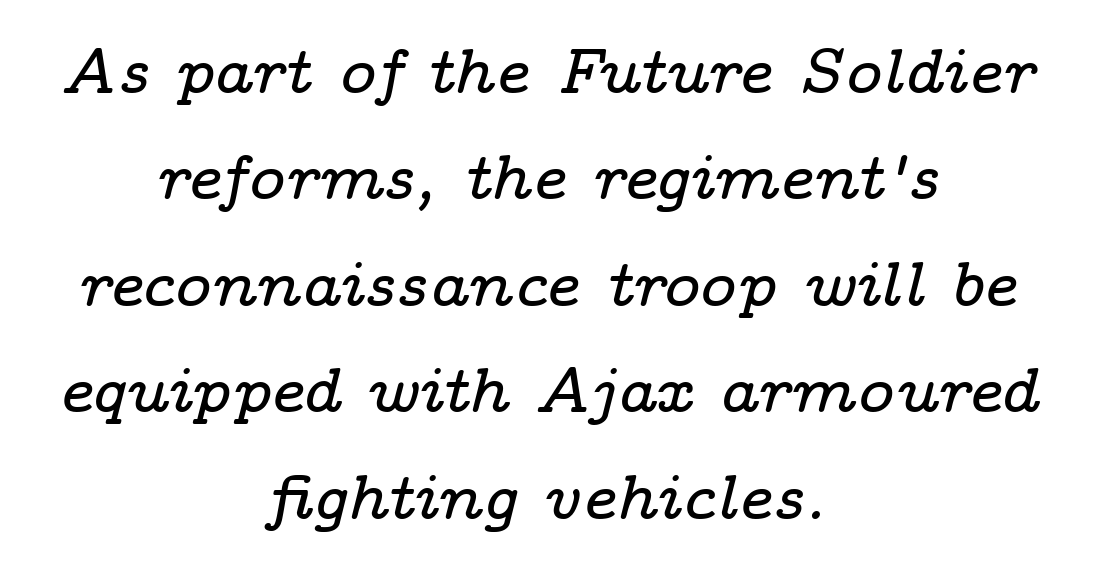
Compared with typical body copy, the letter spacing here is the same. Lines of text with bare space underneath. Successive baselines arrive at the customary interval. Observe the serifs anchoring each vertical stroke in this sample.
